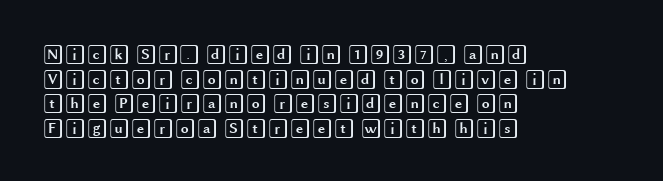
The image shows 20 px text type, upright; set left-aligned, line spacing 1.23x, normal letter spacing, not underlined.
